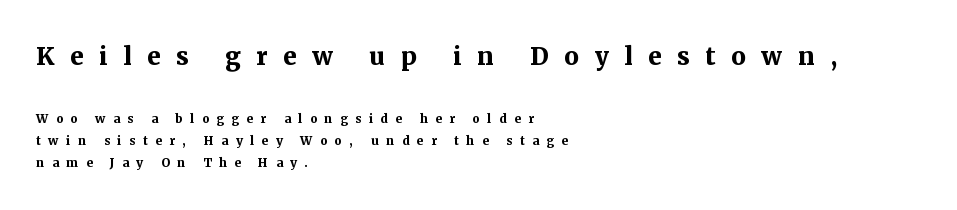
Q: Is the text bold? A: Yes.
Q: Is the text italic (slanted)? A: No, it is upright.
Q: Is the typeface a serif or a sans-serif typeface? A: Serif.
Q: Is the text underlined? A: No.
Q: How is the paragraph aligned? A: Left-aligned.
Q: Is the spacing between letters normal or unusually wide? A: Unusually wide.
Q: Is the spacing between lines tight, normal or loose? A: Normal.
Q: Which block of text is set in a larger size, the first (top) or the second (bottom)? A: The first (top) one.
Q: Width (condensed, normal, or wide)? A: Normal.
Q: Stroke contrast? A: Medium.
Q: x-height? A: Medium.
Q: Monospaced? A: No.
